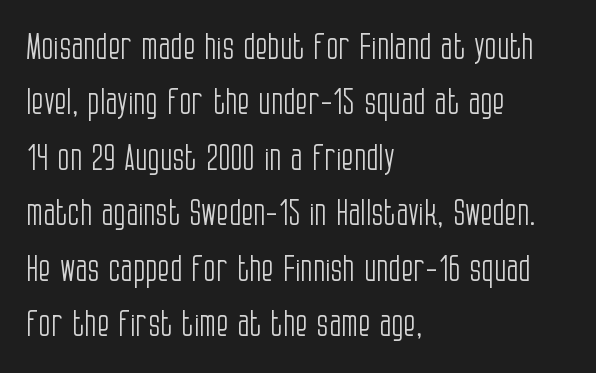
The image shows 36 px light, condensed sans-serif type, upright; set left-aligned, normal line spacing (1.54x), normal letter spacing, not underlined; low stroke contrast and a large x-height.
